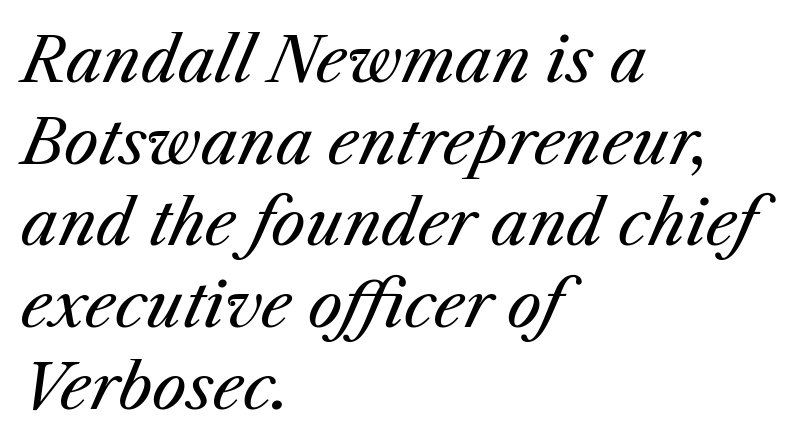
The image shows 61 px regular-weight type, italic (leaning right); set left-aligned, normal line spacing (1.34x), normal letter spacing, not underlined; medium stroke contrast and a medium x-height.
